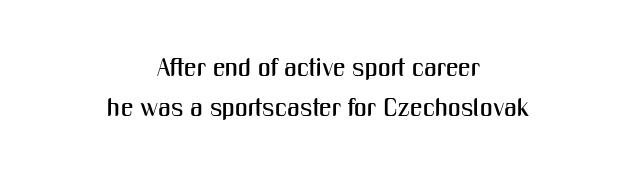
{"italic": "no", "underline": "no", "align": "center", "line_spacing": "normal", "line_spacing_ratio": 1.62, "letter_spacing": "normal", "letter_spacing_em": 0.0, "glyph_px": 25}
